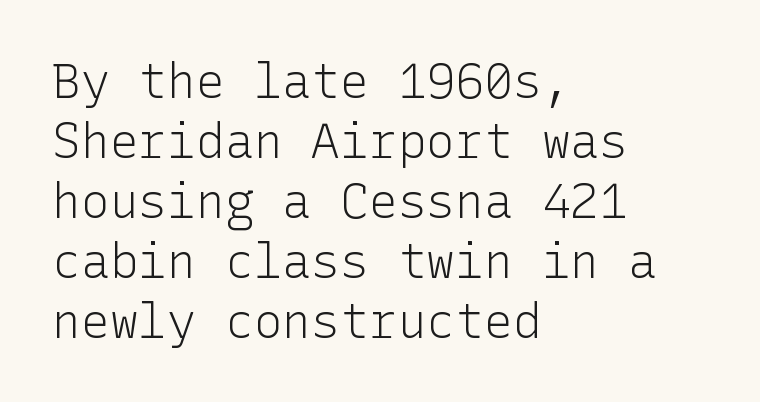
{"serif": "no", "italic": "no", "bold": "no", "weight": "light", "width": "normal", "stroke_contrast": "low", "x_height": "medium", "underline": "no", "align": "left", "line_spacing": "normal", "line_spacing_ratio": 1.25, "letter_spacing": "normal", "letter_spacing_em": 0.0, "glyph_px": 48}
